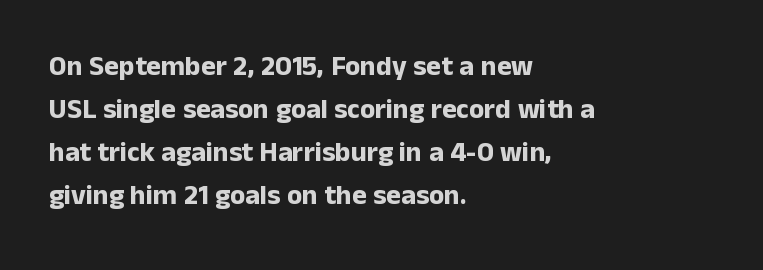
Q: Is the text bold? A: Yes.
Q: Is the text italic (slanted)? A: No, it is upright.
Q: Is the typeface a serif or a sans-serif typeface? A: Sans-serif.
Q: Is the text underlined? A: No.
Q: How is the paragraph aligned? A: Left-aligned.
Q: Is the spacing between letters normal or unusually wide? A: Normal.
Q: Is the spacing between lines tight, normal or loose? A: Normal.
Q: Width (condensed, normal, or wide)? A: Normal.
Q: Stroke contrast? A: Low.
Q: x-height? A: Medium.
Q: Monospaced? A: No.
